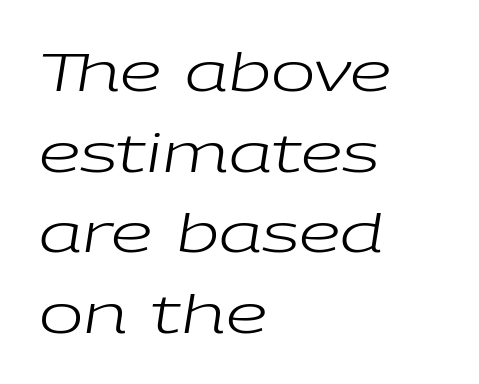
{"italic": "yes", "lean": "right", "slant_degrees": 9, "bold": "no", "weight": "regular", "width": "wide", "stroke_contrast": "low", "x_height": "medium", "monospaced": "no", "underline": "no", "align": "left", "line_spacing": "normal", "line_spacing_ratio": 1.52, "letter_spacing": "normal", "letter_spacing_em": 0.0, "glyph_px": 53}
